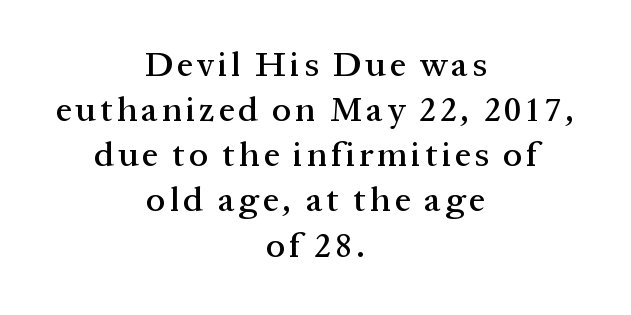
The image shows 35 px serif type, upright; set centered, normal line spacing (1.29x), not underlined; medium stroke contrast and a medium x-height.
